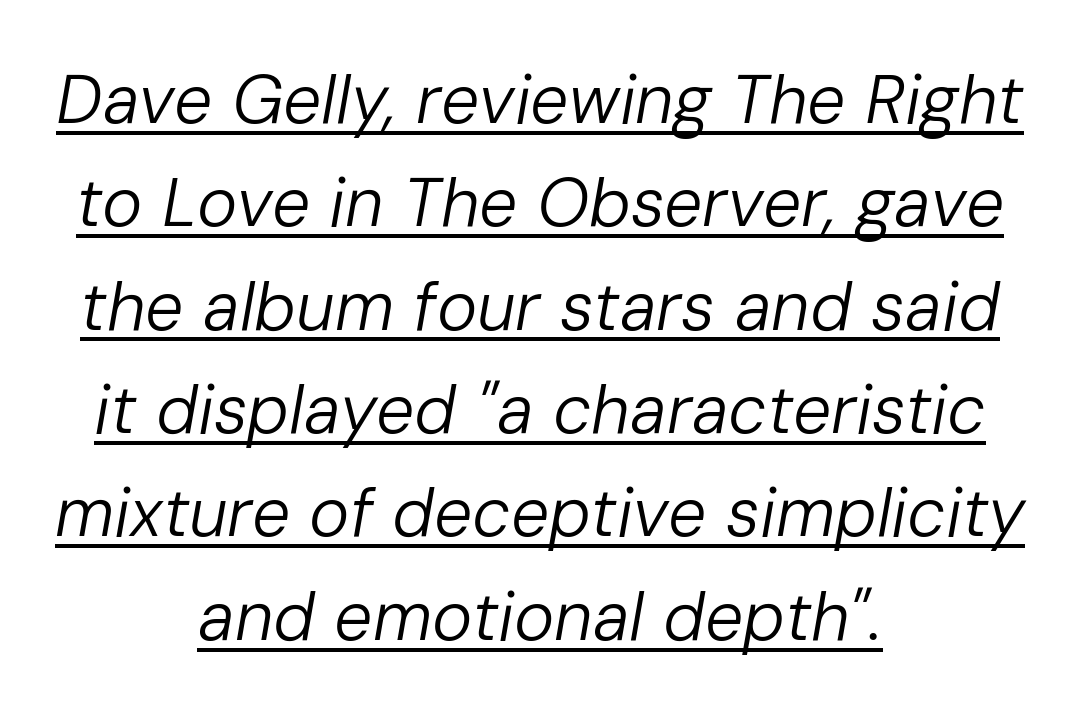
The image shows 68 px regular-weight type, italic (leaning right); set centered, normal line spacing (1.52x), normal letter spacing, underlined; low stroke contrast and a medium x-height.
